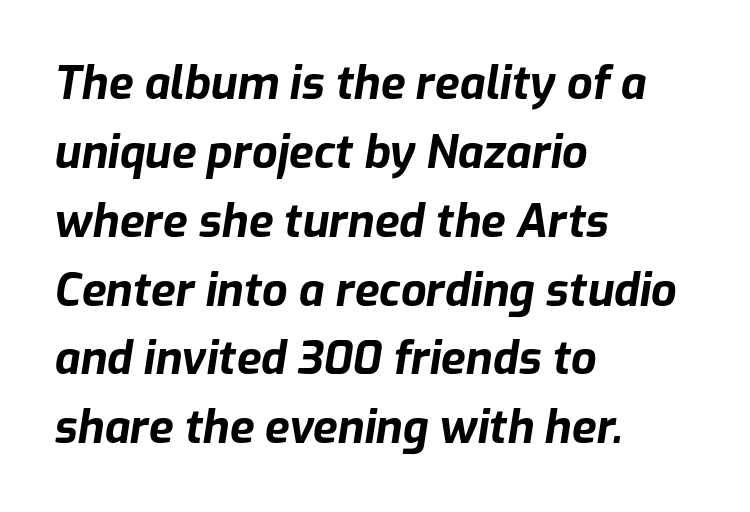
Regular leading. Looking at the ascenders, they clearly lean. Nobody drew a line under any word here. The rag falls on the right side of this text block. How heavy is the stroke? Heavy — this is a bold. Character widths vary here, with narrow letters taking less room than wide ones.
